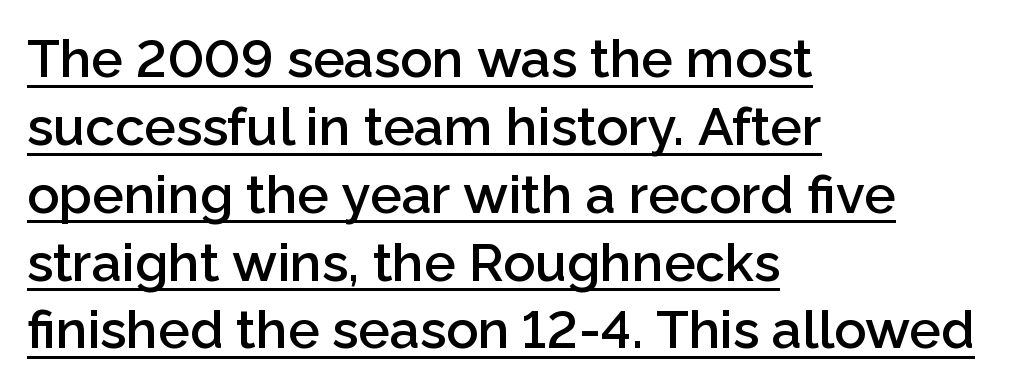
{"serif": "no", "italic": "no", "bold": "semi", "weight": "semibold", "width": "normal", "stroke_contrast": "low", "x_height": "medium", "monospaced": "no", "underline": "yes", "align": "left", "line_spacing": "normal", "line_spacing_ratio": 1.28, "letter_spacing": "normal", "letter_spacing_em": 0.0, "glyph_px": 53}
